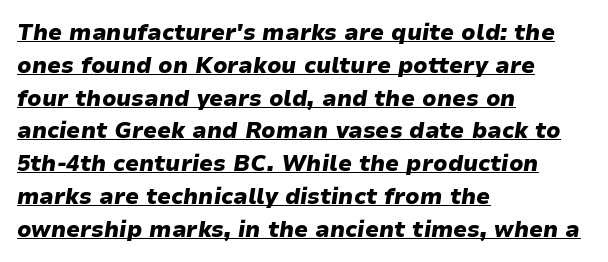
The image shows 22 px bold type, italic (leaning right); set left-aligned, normal line spacing (1.49x), normal letter spacing, underlined.
